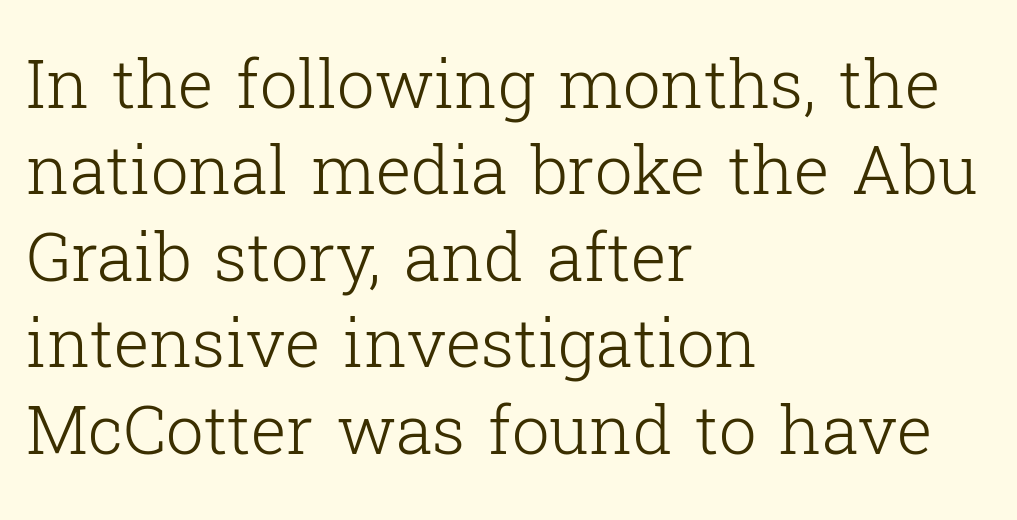
How are the letters spaced? Ordinarily, with no added tracking. Reading down the block, your eye returns to a fixed left position each line. Old-style or modern, the face here clearly has serifs. Regarding leading, the lines here are spaced in the standard way.
